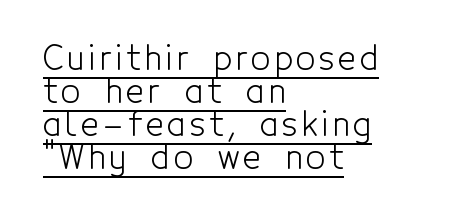
The image shows 34 px light, condensed sans-serif type, upright; set left-aligned, tight line spacing (0.97x), underlined; a medium x-height.
